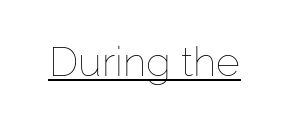
What stands out about the letter spacing? Nothing — it is the standard amount. Quick note: not italic, upright. The face used here is proportionally spaced, like ordinary book or web type. Ink coverage per letter is moderate at most. A typographer would call this underscored text.
